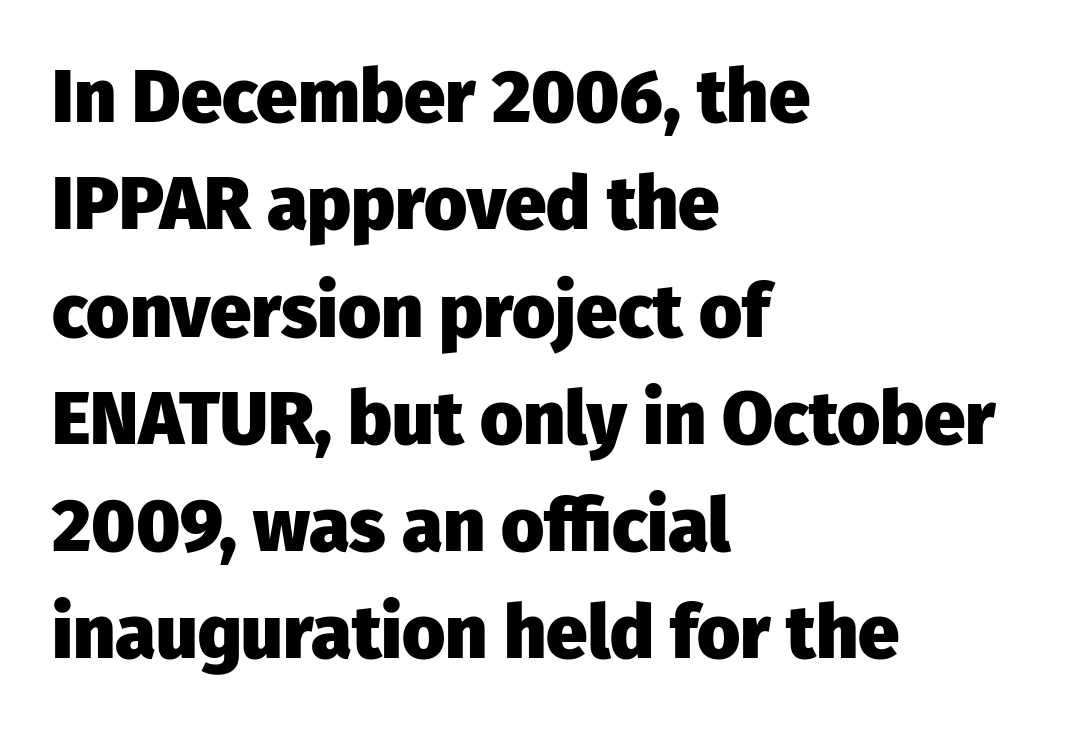
The image shows 74 px heavy sans-serif type, upright; set left-aligned, normal line spacing (1.45x), normal letter spacing, not underlined; low stroke contrast and a medium x-height.
